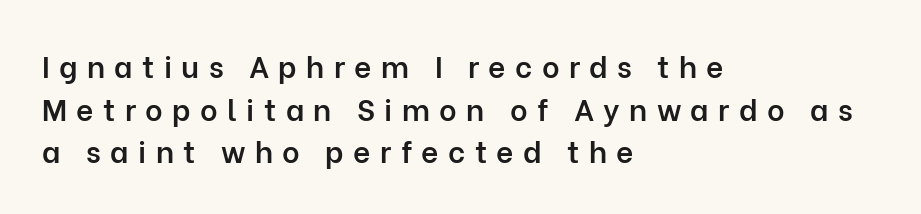
The image shows 30 px semibold sans-serif type, upright; set left-aligned, normal line spacing (1.42x), unusually wide letter spacing (+0.31 em), not underlined; low stroke contrast and a medium x-height.
